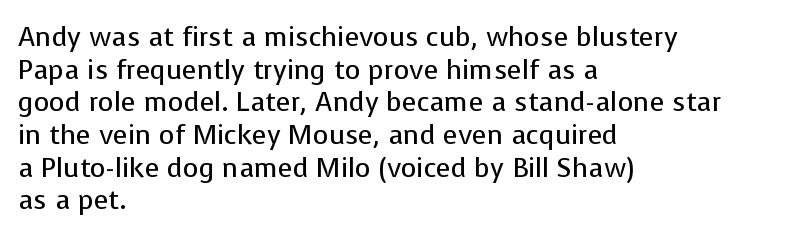
{"italic": "no", "bold": "no", "underline": "no", "align": "left", "line_spacing_ratio": 1.21, "letter_spacing": "normal", "letter_spacing_em": 0.0, "glyph_px": 27}
